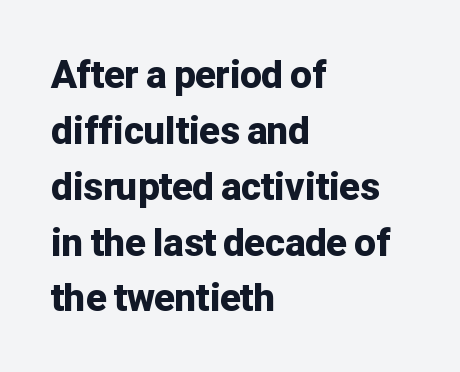
Q: Is the text bold? A: Yes.
Q: Is the text italic (slanted)? A: No, it is upright.
Q: Is the typeface a serif or a sans-serif typeface? A: Sans-serif.
Q: Is the text underlined? A: No.
Q: How is the paragraph aligned? A: Left-aligned.
Q: Is the spacing between letters normal or unusually wide? A: Normal.
Q: Is the spacing between lines tight, normal or loose? A: Normal.
Q: Width (condensed, normal, or wide)? A: Normal.
Q: Stroke contrast? A: Low.
Q: x-height? A: Medium.
Q: Monospaced? A: No.
